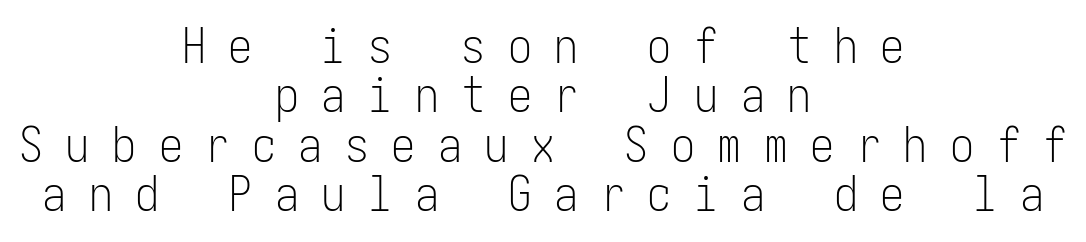
Has an underline been added? It has not. This rendering widens character spacing well past its baseline value. Casual observation: everything's sitting right in the middle. No heavy texture on the line: the type isn't bold. Unlike italic type, these characters show no tilt at all.
